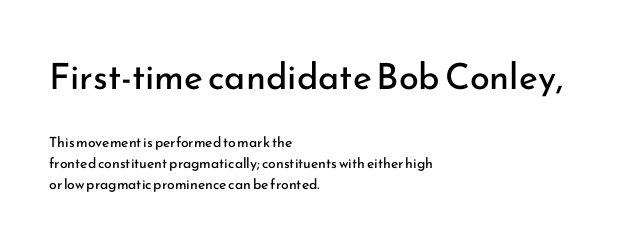
The image shows 36 px regular-weight sans-serif type, upright; set left-aligned, normal line spacing (1.48x), normal letter spacing, not underlined; the first (top) block is 2.57x larger; low stroke contrast and a small x-height.
